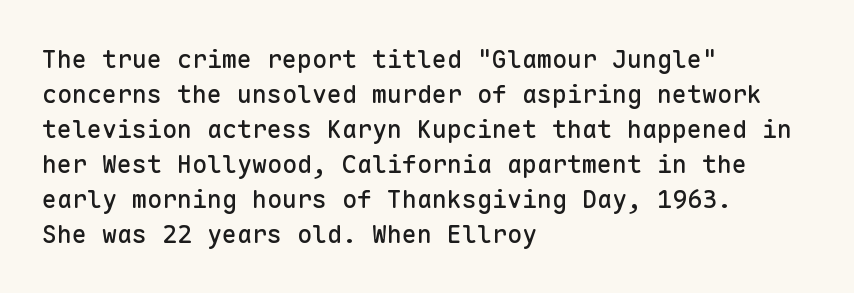
Q: Is the text italic (slanted)? A: No, it is upright.
Q: Is the text underlined? A: No.
Q: How is the paragraph aligned? A: Left-aligned.
Q: Is the spacing between letters normal or unusually wide? A: Normal.
Q: Is the spacing between lines tight, normal or loose? A: Normal.
